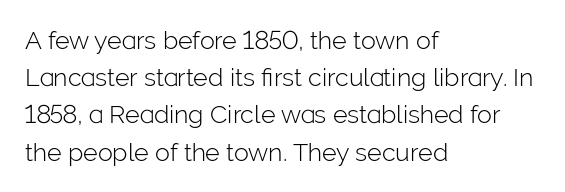
Q: Is the text bold? A: No.
Q: Is the text italic (slanted)? A: No, it is upright.
Q: Is the text underlined? A: No.
Q: How is the paragraph aligned? A: Left-aligned.
Q: Is the spacing between letters normal or unusually wide? A: Normal.
Q: Is the spacing between lines tight, normal or loose? A: Normal.
